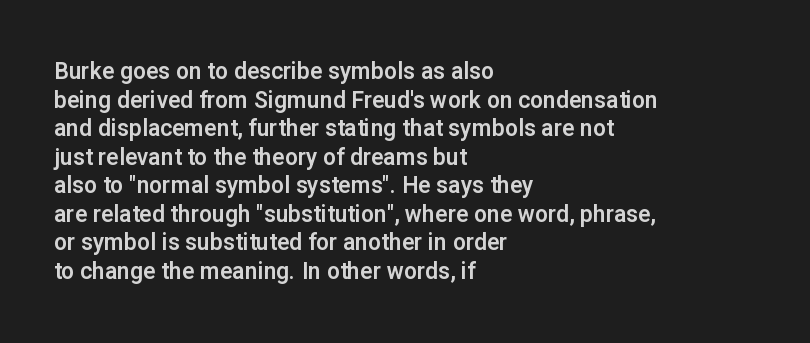
The image shows 23 px text type, upright; set left-aligned, line spacing 1.24x, normal letter spacing, not underlined.
